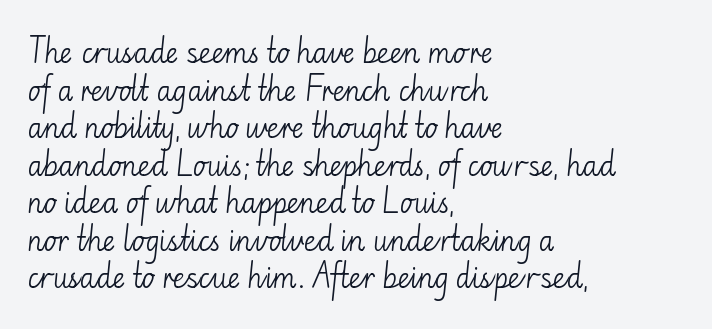
Q: Is the text bold? A: No.
Q: Is the text italic (slanted)? A: Yes.
Q: Is the text underlined? A: No.
Q: How is the paragraph aligned? A: Left-aligned.
Q: Is the spacing between letters normal or unusually wide? A: Normal.
Q: Is the spacing between lines tight, normal or loose? A: Normal.
